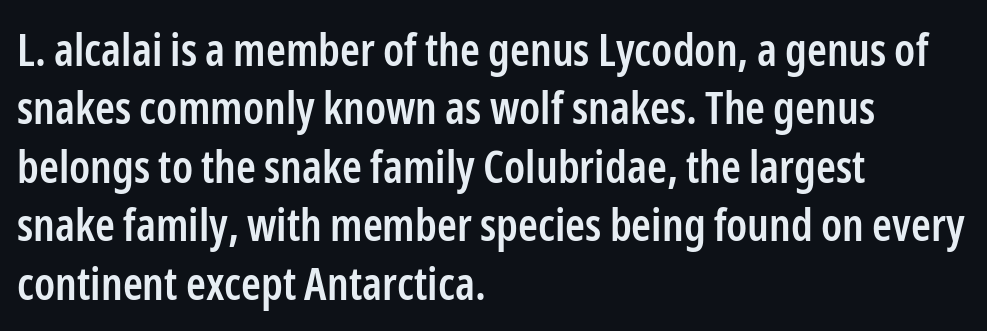
{"serif": "no", "italic": "no", "bold": "semi", "weight": "semibold", "width": "condensed", "stroke_contrast": "low", "x_height": "medium", "monospaced": "no", "underline": "no", "align": "left", "line_spacing": "normal", "line_spacing_ratio": 1.3, "letter_spacing": "normal", "letter_spacing_em": 0.0, "glyph_px": 45}
